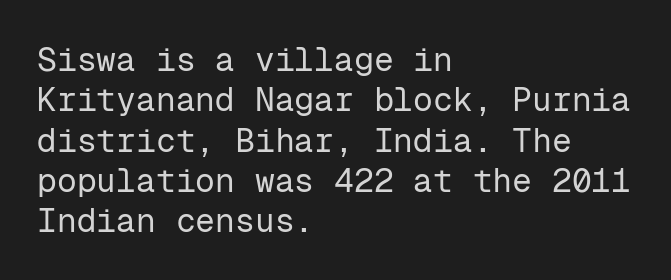
{"serif": "no", "italic": "no", "bold": "no", "weight": "regular", "width": "normal", "stroke_contrast": "low", "x_height": "medium", "monospaced": "yes", "underline": "no", "align": "left", "line_spacing_ratio": 1.22, "letter_spacing": "normal", "letter_spacing_em": 0.0, "glyph_px": 33}
